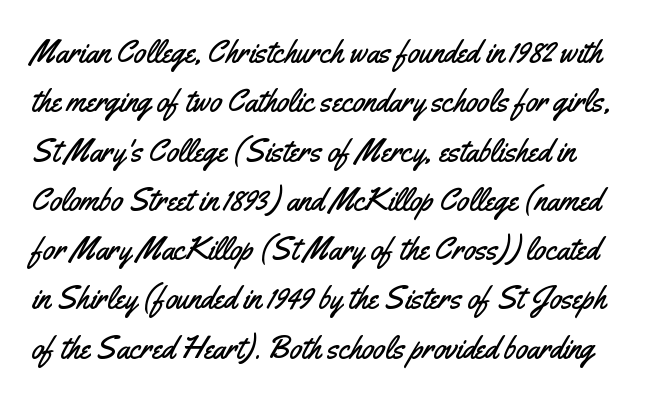
{"serif": "no", "width": "condensed", "stroke_contrast": "medium", "x_height": "small", "monospaced": "no", "underline": "no", "line_spacing": "normal", "line_spacing_ratio": 1.59, "letter_spacing": "normal", "letter_spacing_em": 0.0, "glyph_px": 31}
